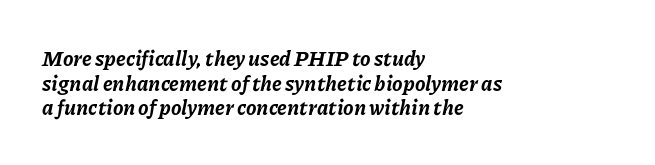
{"italic": "yes", "lean": "right", "slant_degrees": 11, "bold": "yes", "underline": "no", "align": "left", "line_spacing_ratio": 1.17, "letter_spacing": "normal", "letter_spacing_em": 0.0, "glyph_px": 21}
